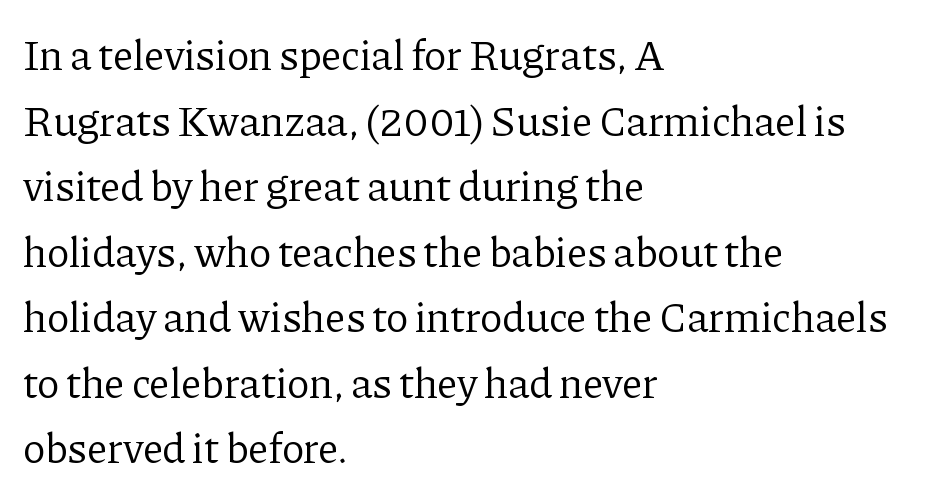
Q: Is the text bold? A: No.
Q: Is the text italic (slanted)? A: No, it is upright.
Q: Is the typeface a serif or a sans-serif typeface? A: Serif.
Q: Is the text underlined? A: No.
Q: How is the paragraph aligned? A: Left-aligned.
Q: Is the spacing between letters normal or unusually wide? A: Normal.
Q: Is the spacing between lines tight, normal or loose? A: Normal.
Q: Width (condensed, normal, or wide)? A: Normal.
Q: Stroke contrast? A: Low.
Q: x-height? A: Medium.
Q: Monospaced? A: No.
